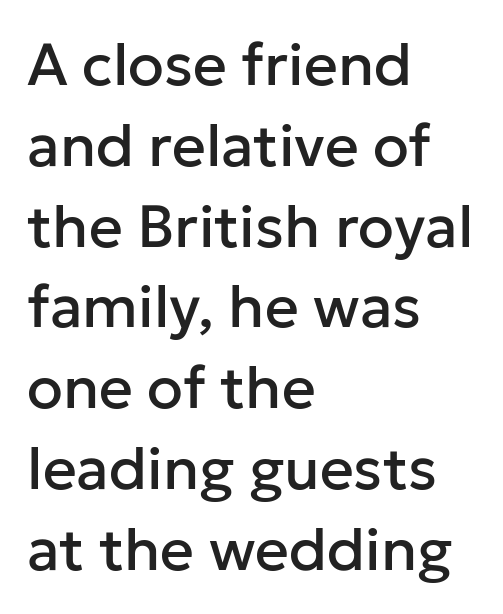
{"serif": "no", "italic": "no", "width": "normal", "stroke_contrast": "low", "x_height": "medium", "monospaced": "no", "underline": "no", "align": "left", "line_spacing": "normal", "line_spacing_ratio": 1.37, "letter_spacing": "normal", "letter_spacing_em": 0.0, "glyph_px": 59}
